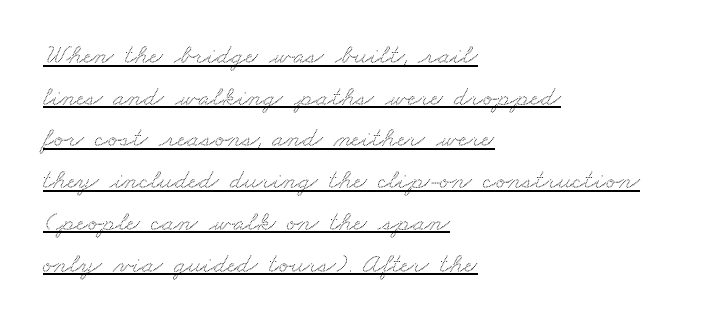
{"serif": "yes", "width": "wide", "stroke_contrast": "medium", "x_height": "small", "monospaced": "no", "underline": "yes", "align": "left", "line_spacing": "normal", "line_spacing_ratio": 1.49, "letter_spacing": "normal", "letter_spacing_em": 0.0, "glyph_px": 28}
